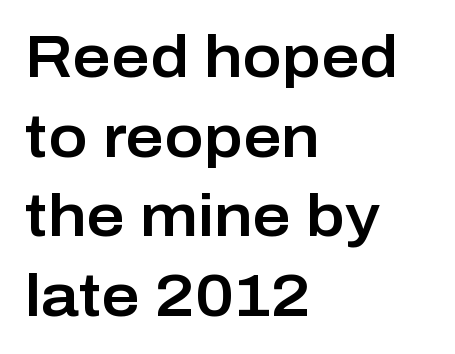
{"serif": "no", "italic": "no", "width": "normal", "stroke_contrast": "low", "x_height": "medium", "monospaced": "no", "underline": "no", "align": "left", "line_spacing": "normal", "line_spacing_ratio": 1.35, "letter_spacing": "normal", "letter_spacing_em": 0.0, "glyph_px": 59}
